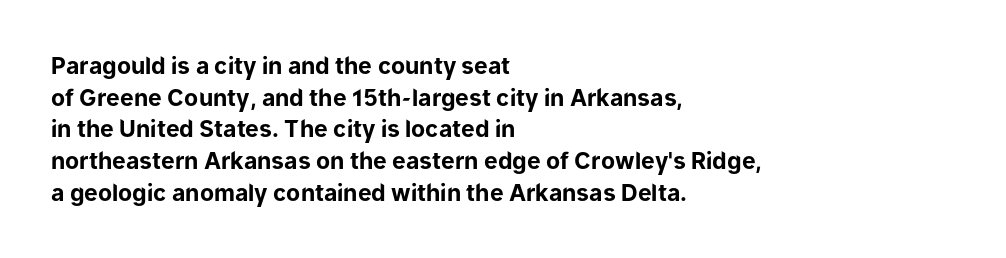
{"italic": "no", "bold": "yes", "underline": "no", "align": "left", "line_spacing": "normal", "line_spacing_ratio": 1.38, "letter_spacing": "normal", "letter_spacing_em": 0.0, "glyph_px": 23}
